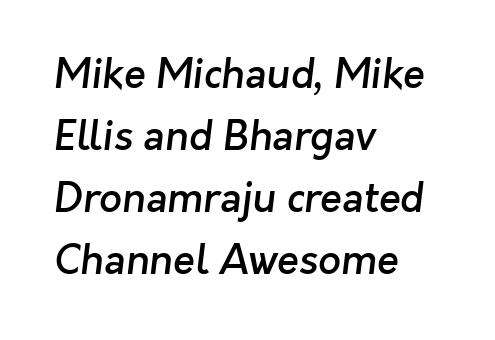
Reading down the column, the eye jumps a familiar distance to each next line. The characters look somewhat weighty, a semibold short of true bold. Font category for this specimen: sans-serif. Which margin do the lines hug? The left one — the right edge is uneven. The letters advance in unequal steps, a hallmark of proportional type.
